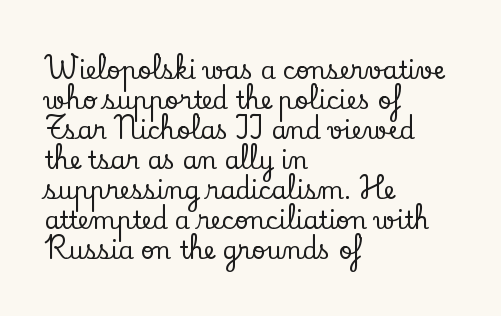
Q: Is the text italic (slanted)? A: No, it is upright.
Q: Is the text underlined? A: No.
Q: How is the paragraph aligned? A: Left-aligned.
Q: Is the spacing between letters normal or unusually wide? A: Normal.
Q: Is the spacing between lines tight, normal or loose? A: Normal.
